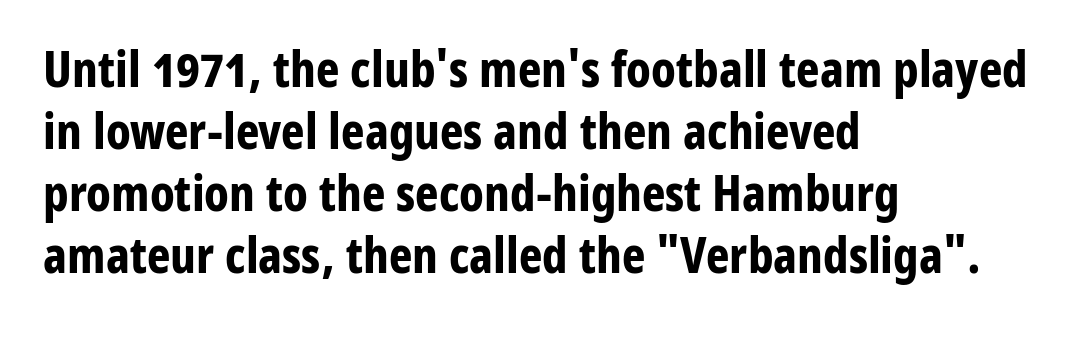
Q: Is the text bold? A: Yes.
Q: Is the text italic (slanted)? A: No, it is upright.
Q: Is the typeface a serif or a sans-serif typeface? A: Sans-serif.
Q: Is the text underlined? A: No.
Q: How is the paragraph aligned? A: Left-aligned.
Q: Is the spacing between letters normal or unusually wide? A: Normal.
Q: Width (condensed, normal, or wide)? A: Condensed.
Q: Stroke contrast? A: Low.
Q: x-height? A: Medium.
Q: Monospaced? A: No.
